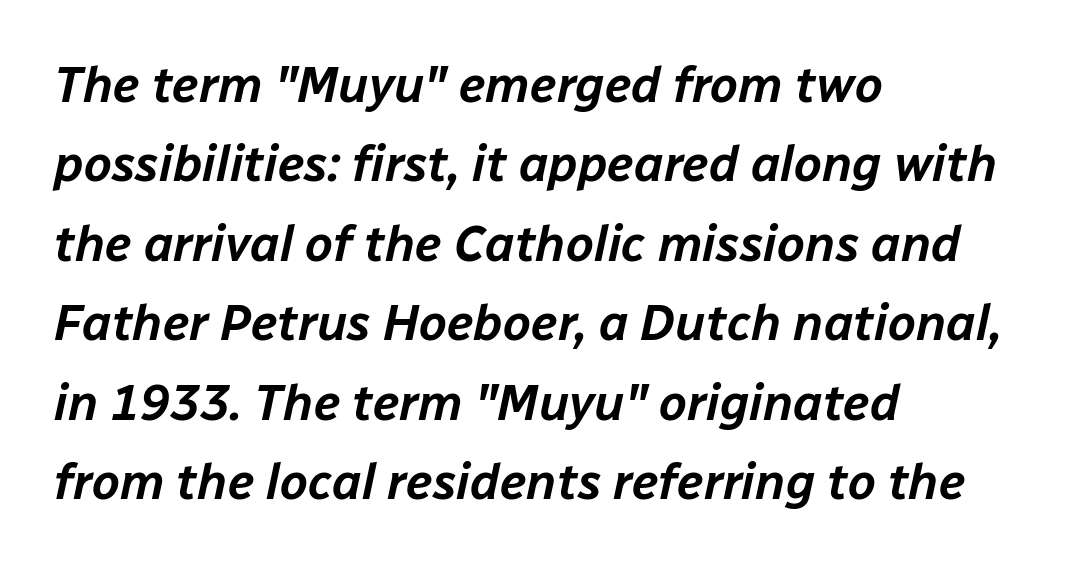
Does extra space separate the letters? No, they use regular spacing. Summary of vertical rhythm: regular, with standard interline spacing. The font's italic variant was chosen for this text. The rendering uses natural spacing where letterforms have individual widths. The rendering anchors every line to the left-hand side.
